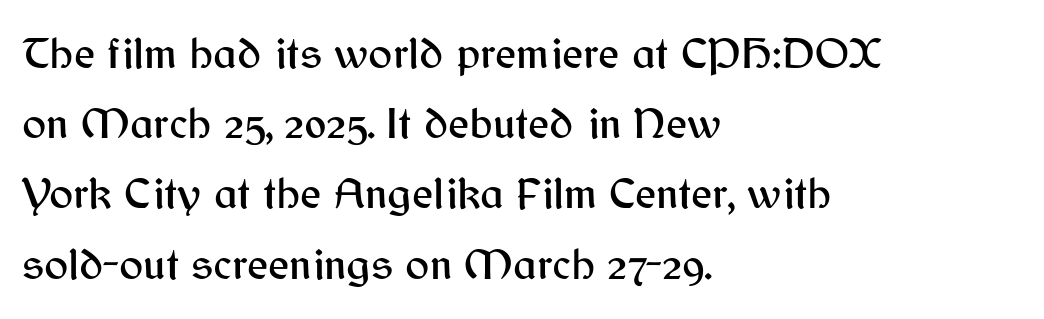
{"serif": "no", "italic": "no", "width": "normal", "stroke_contrast": "medium", "x_height": "medium", "monospaced": "no", "underline": "no", "align": "left", "line_spacing": "normal", "line_spacing_ratio": 1.56, "letter_spacing": "normal", "letter_spacing_em": 0.0, "glyph_px": 45}
